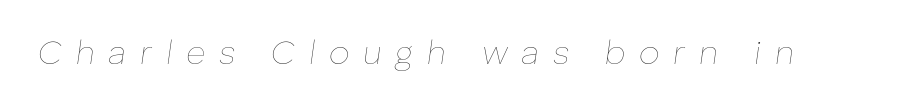
The image shows 33 px thin type, italic (leaning right); set unusually wide letter spacing (+0.41 em), not underlined; low stroke contrast and a medium x-height.
